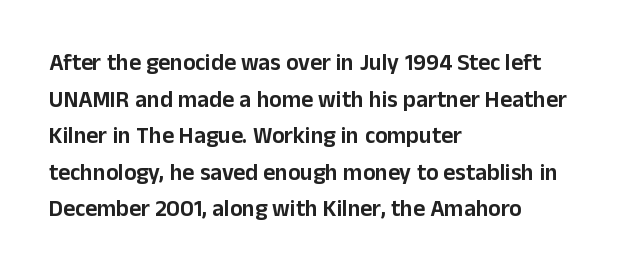
Q: Is the text italic (slanted)? A: No, it is upright.
Q: Is the text underlined? A: No.
Q: How is the paragraph aligned? A: Left-aligned.
Q: Is the spacing between letters normal or unusually wide? A: Normal.
Q: Is the spacing between lines tight, normal or loose? A: Normal.
